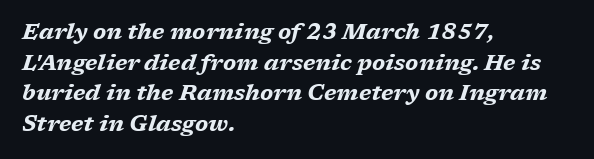
The image shows 22 px bold type, italic (leaning right); set left-aligned, normal line spacing (1.39x), normal letter spacing, not underlined.
